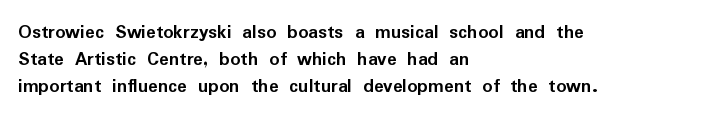
Q: Is the text bold? A: Yes.
Q: Is the text italic (slanted)? A: No, it is upright.
Q: Is the text underlined? A: No.
Q: How is the paragraph aligned? A: Left-aligned.
Q: Is the spacing between letters normal or unusually wide? A: Normal.
Q: Is the spacing between lines tight, normal or loose? A: Normal.
